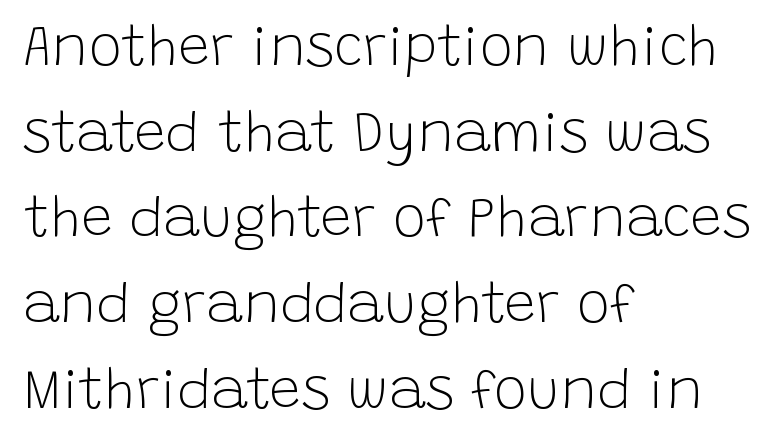
{"serif": "no", "italic": "no", "bold": "no", "weight": "light", "width": "normal", "stroke_contrast": "low", "x_height": "large", "monospaced": "no", "underline": "no", "align": "left", "line_spacing": "normal", "line_spacing_ratio": 1.53, "letter_spacing": "normal", "letter_spacing_em": 0.0, "glyph_px": 56}
